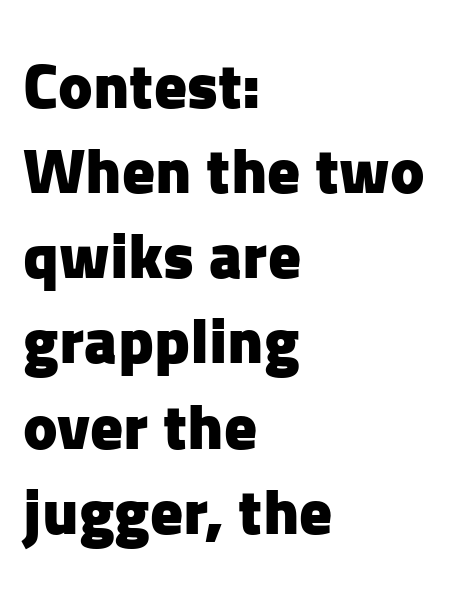
{"serif": "no", "italic": "no", "bold": "yes", "weight": "heavy", "width": "normal", "stroke_contrast": "low", "x_height": "medium", "monospaced": "no", "underline": "no", "align": "left", "line_spacing": "normal", "line_spacing_ratio": 1.31, "letter_spacing": "normal", "letter_spacing_em": 0.0, "glyph_px": 65}
